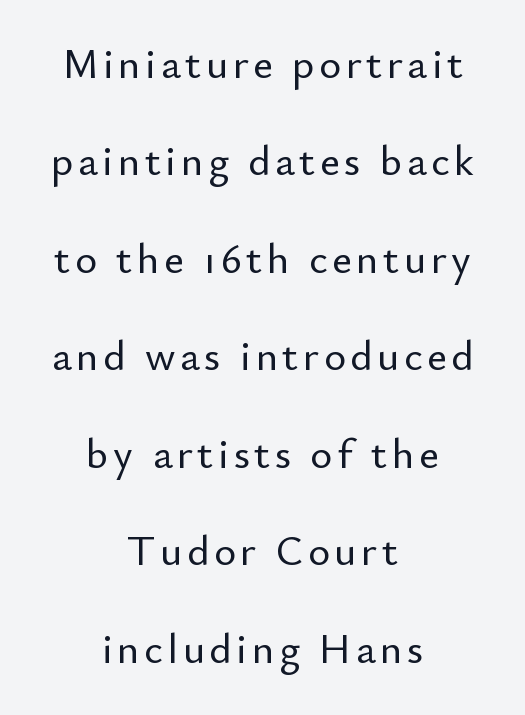
{"serif": "no", "italic": "no", "width": "normal", "stroke_contrast": "low", "x_height": "small", "monospaced": "no", "underline": "no", "align": "center", "line_spacing": "loose", "line_spacing_ratio": 2.32, "glyph_px": 42}
